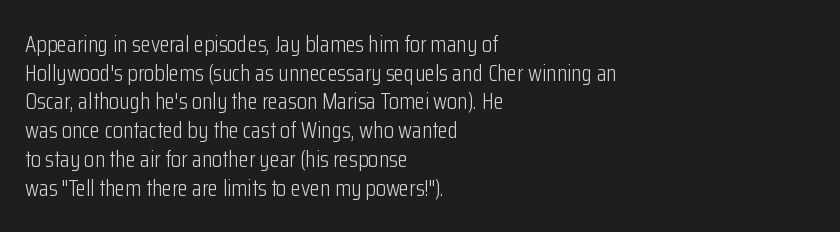
The image shows 23 px text type, upright; set left-aligned, normal line spacing (1.25x), normal letter spacing, not underlined.
